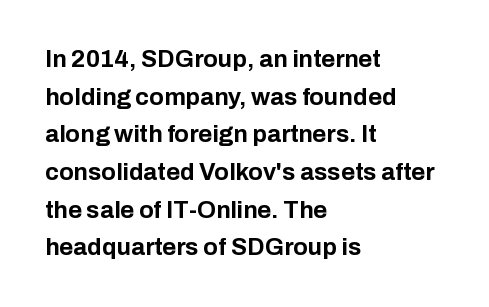
Heavy, bold letterforms. Quick note: underline off. The space between consecutive lines is moderate. This is roman type, the default non-slanted kind. The compositor pushed each line to the left boundary.
